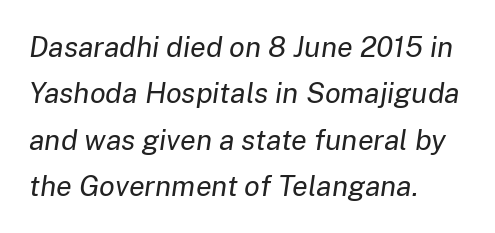
Q: Is the text bold? A: No.
Q: Is the text italic (slanted)? A: Yes, it leans right by about 8 degrees.
Q: Is the text underlined? A: No.
Q: How is the paragraph aligned? A: Left-aligned.
Q: Is the spacing between letters normal or unusually wide? A: Normal.
Q: Is the spacing between lines tight, normal or loose? A: Normal.
Q: Width (condensed, normal, or wide)? A: Normal.
Q: Stroke contrast? A: Low.
Q: x-height? A: Medium.
Q: Monospaced? A: No.
